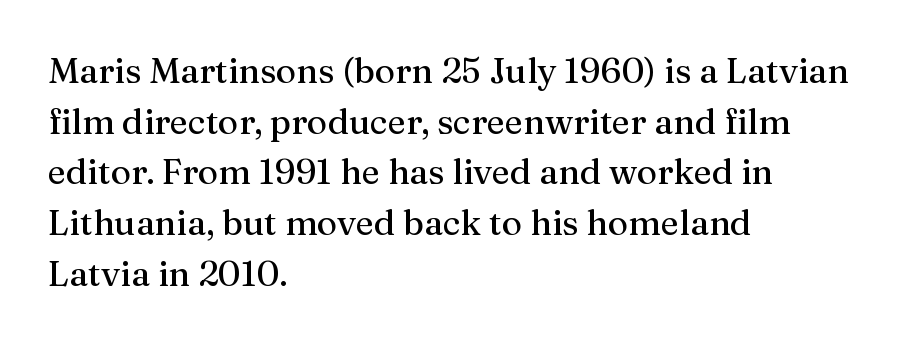
The image shows 35 px serif type, upright; set left-aligned, normal line spacing (1.45x), normal letter spacing, not underlined; medium stroke contrast and a medium x-height.
